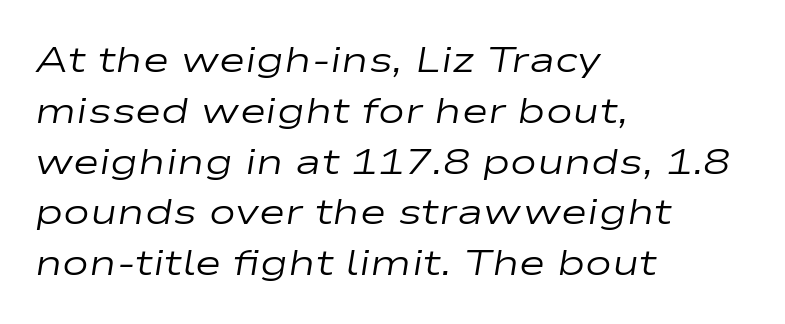
Q: Is the text bold? A: No.
Q: Is the text italic (slanted)? A: Yes, it leans right by about 9 degrees.
Q: Is the text underlined? A: No.
Q: How is the paragraph aligned? A: Left-aligned.
Q: Is the spacing between letters normal or unusually wide? A: Normal.
Q: Is the spacing between lines tight, normal or loose? A: Normal.
Q: Width (condensed, normal, or wide)? A: Wide.
Q: Stroke contrast? A: Low.
Q: x-height? A: Medium.
Q: Monospaced? A: No.
